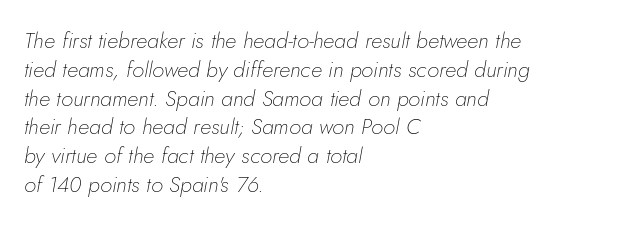
{"italic": "yes", "lean": "right", "slant_degrees": 5, "bold": "no", "underline": "no", "align": "left", "line_spacing": "normal", "line_spacing_ratio": 1.31, "letter_spacing": "normal", "letter_spacing_em": 0.0, "glyph_px": 22}
